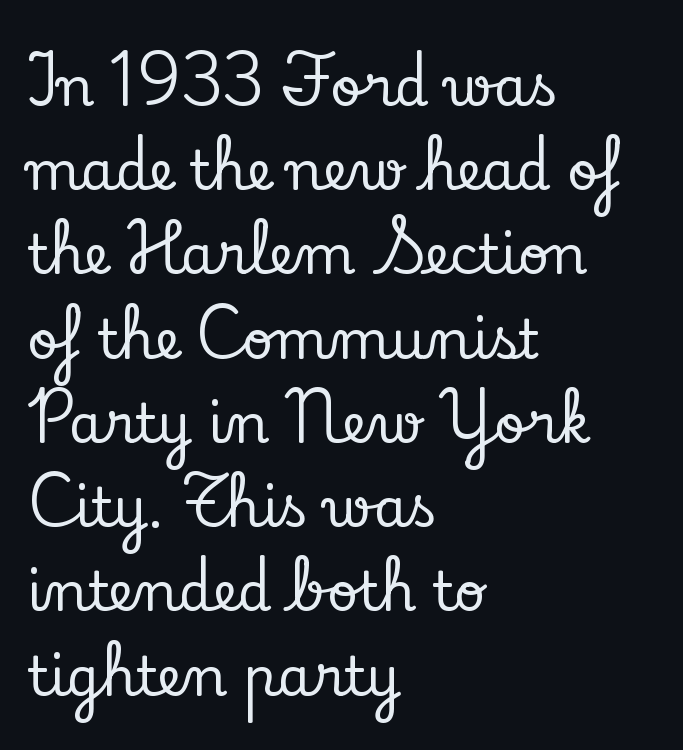
Stroke terminals: seriffed. The passage shown is typed in a proportional face where columns would drift. This sample is left-justified, so line endings fall wherever the words run out. No word sits above an underline. Italic: no, the glyphs are upright roman.
